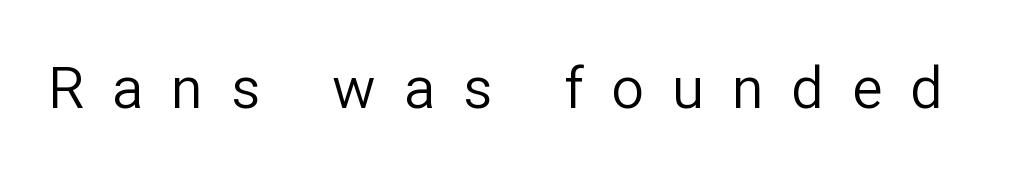
{"serif": "no", "italic": "no", "bold": "no", "weight": "regular", "width": "normal", "stroke_contrast": "low", "x_height": "medium", "monospaced": "no", "underline": "no", "letter_spacing": "wide", "letter_spacing_em": 0.48, "glyph_px": 58}
